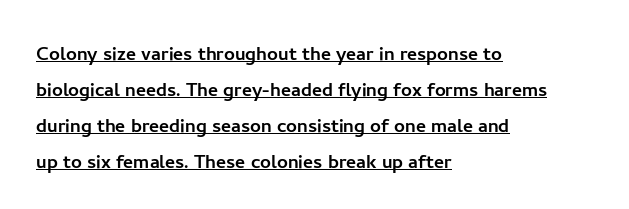
Which margin do the lines hug? The left one — the right edge is uneven. The lettering is marked with a stroke running underneath it. Leading matches the norm, producing a regular column. Caption: standard tracking, unaltered. This is the regular roman posture of the typeface.
